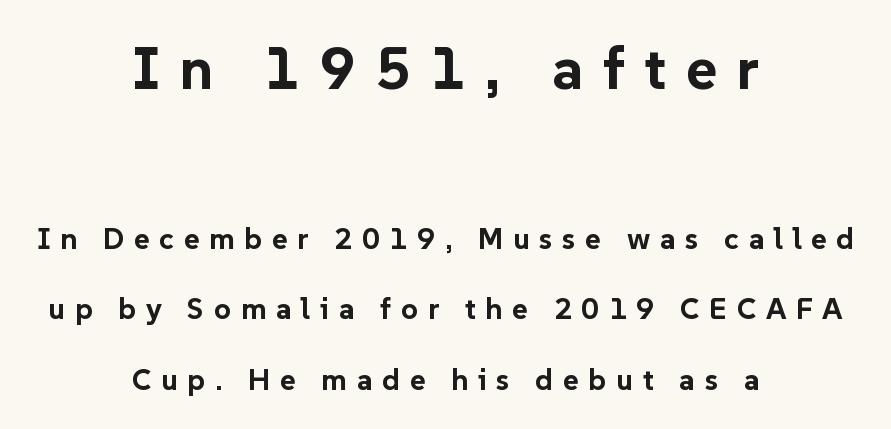
The image shows 60 px bold sans-serif type, upright; set centered, loose line spacing (2.35x), unusually wide letter spacing (+0.32 em), not underlined; the first (top) block is 2.0x larger; low stroke contrast and a medium x-height.
